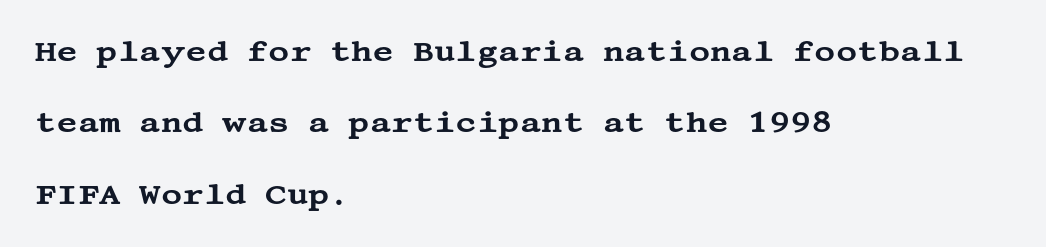
In terms of letterform style, serifs are clearly present. Each word holds together tightly as a unit, with standard inter-letter gaps. Leading: increased. Anything drawn beneath the words? Only blank space. Layout note: lines flush left.
